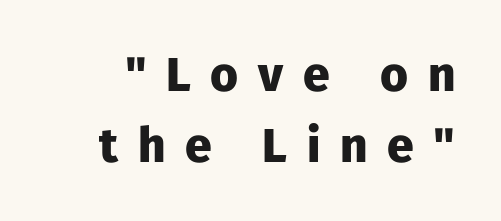
The image shows 48 px heavy sans-serif type, upright; set normal line spacing (1.47x), unusually wide letter spacing (+0.41 em), not underlined; low stroke contrast and a medium x-height.
